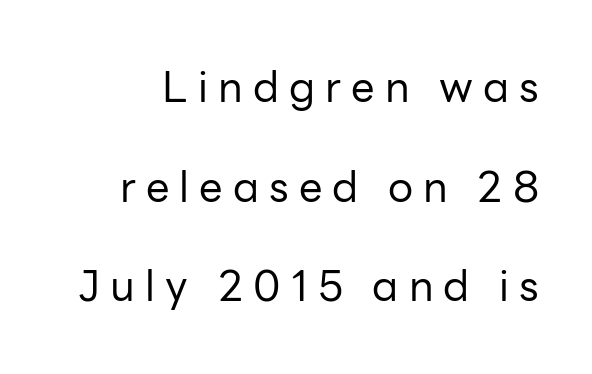
Q: Is the text bold? A: No.
Q: Is the text italic (slanted)? A: No, it is upright.
Q: Is the typeface a serif or a sans-serif typeface? A: Sans-serif.
Q: Is the text underlined? A: No.
Q: Is the spacing between letters normal or unusually wide? A: Unusually wide.
Q: Is the spacing between lines tight, normal or loose? A: Loose.
Q: Width (condensed, normal, or wide)? A: Normal.
Q: Stroke contrast? A: Low.
Q: x-height? A: Medium.
Q: Monospaced? A: No.
